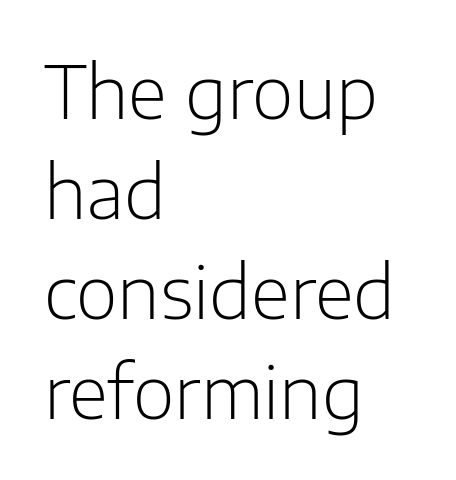
Each letter keeps its own natural width here, so spacing adapts to shape. Compared with a centered layout, this one pins lines to the left instead. Is there much room between lines? A standard amount, neither cramped nor airy. The face looks like a standard text weight, possibly lighter. Caption: standard tracking, unaltered. You can tell from the bare stems that sans-serif type was used.
